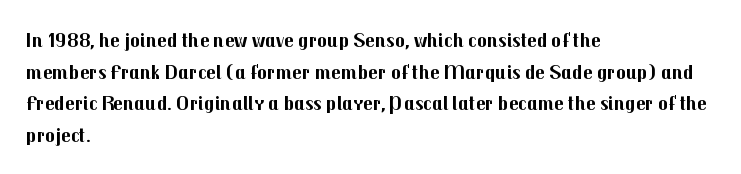
Q: Is the text bold? A: Yes.
Q: Is the text italic (slanted)? A: No, it is upright.
Q: Is the text underlined? A: No.
Q: How is the paragraph aligned? A: Left-aligned.
Q: Is the spacing between letters normal or unusually wide? A: Normal.
Q: Is the spacing between lines tight, normal or loose? A: Normal.
